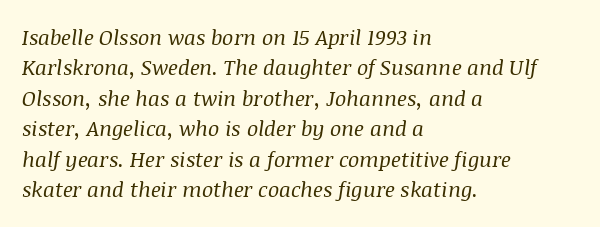
Q: Is the text bold? A: No.
Q: Is the text italic (slanted)? A: Yes, it leans right by about 8 degrees.
Q: Is the text underlined? A: No.
Q: How is the paragraph aligned? A: Left-aligned.
Q: Is the spacing between letters normal or unusually wide? A: Normal.
Q: Is the spacing between lines tight, normal or loose? A: Normal.
